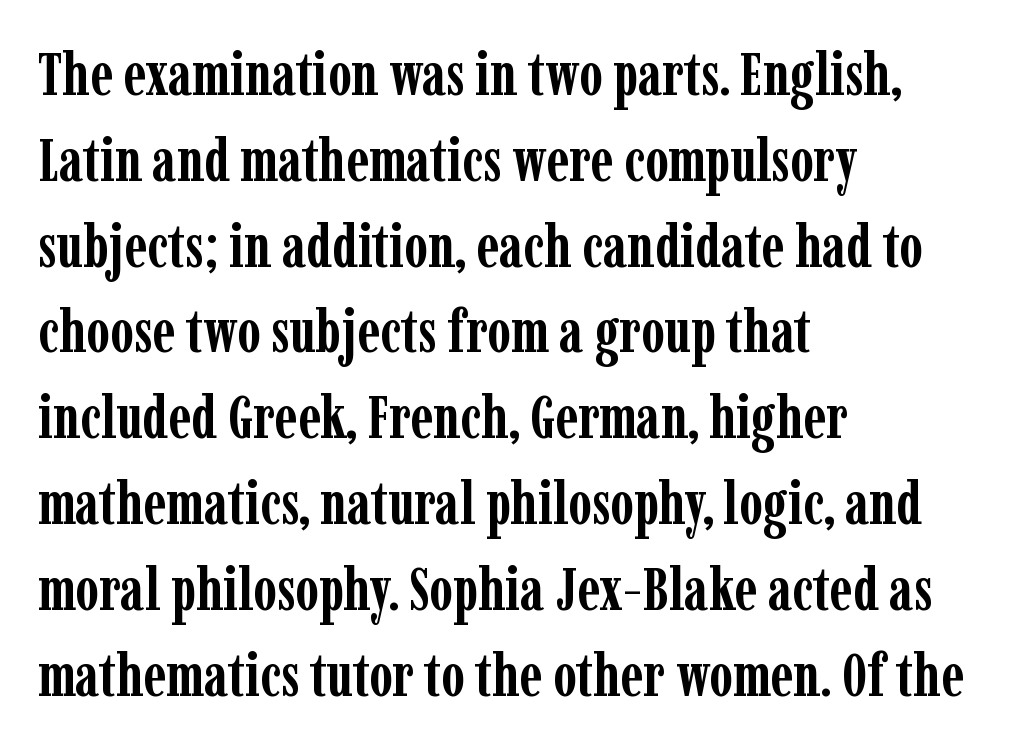
Q: Is the text bold? A: Yes.
Q: Is the text italic (slanted)? A: No, it is upright.
Q: Is the typeface a serif or a sans-serif typeface? A: Serif.
Q: Is the text underlined? A: No.
Q: How is the paragraph aligned? A: Left-aligned.
Q: Is the spacing between letters normal or unusually wide? A: Normal.
Q: Is the spacing between lines tight, normal or loose? A: Normal.
Q: Width (condensed, normal, or wide)? A: Condensed.
Q: Stroke contrast? A: Low.
Q: x-height? A: Medium.
Q: Monospaced? A: No.
